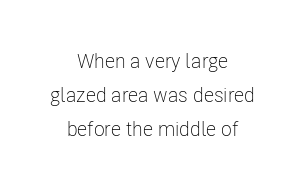
The image shows 20 px text type, upright; set centered, line spacing 1.71x, normal letter spacing, not underlined.
